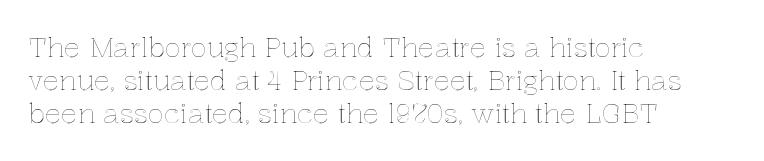
The image shows 27 px text type, upright; set left-aligned, line spacing 1.23x, normal letter spacing, not underlined.
